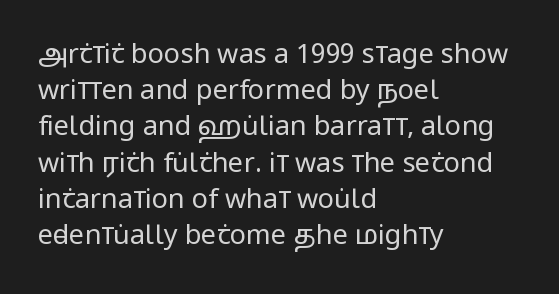
The strokes carry an ordinary text weight at most. Teacher's note: observe the even left margin — that is flush-left alignment. The lines sit at an ordinary, default distance from one another. Does extra space separate the letters? No, they use regular spacing. Posture: vertical. The specimen omits any rule beneath the text block's lines.
